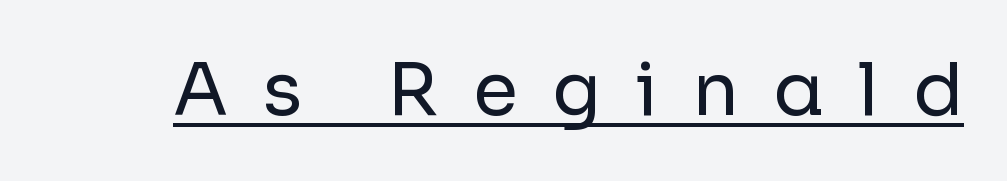
The typesetter has applied underlining to the passage shown. Proportional: the letters do not fall into vertical columns. The letters are spread apart with noticeably loose tracking. The passage shown is not bold in any degree. The rendering shows plain stroke endings on the letterforms — a sans-serif design.
